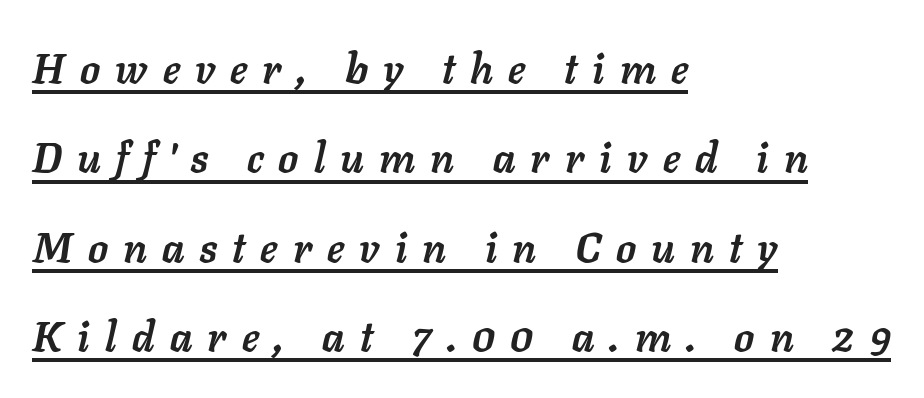
{"italic": "yes", "lean": "right", "slant_degrees": 11, "bold": "yes", "weight": "semibold", "width": "normal", "stroke_contrast": "low", "x_height": "medium", "monospaced": "no", "underline": "yes", "align": "left", "line_spacing": "loose", "line_spacing_ratio": 2.18, "letter_spacing": "wide", "letter_spacing_em": 0.37, "glyph_px": 41}
